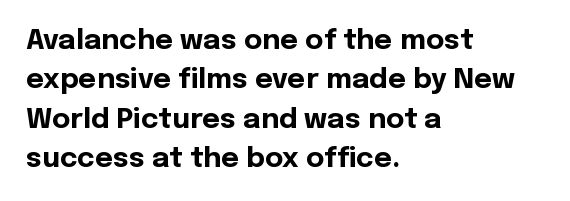
The image shows 28 px bold sans-serif type, upright; set left-aligned, normal line spacing (1.41x), normal letter spacing, not underlined; a medium x-height.
